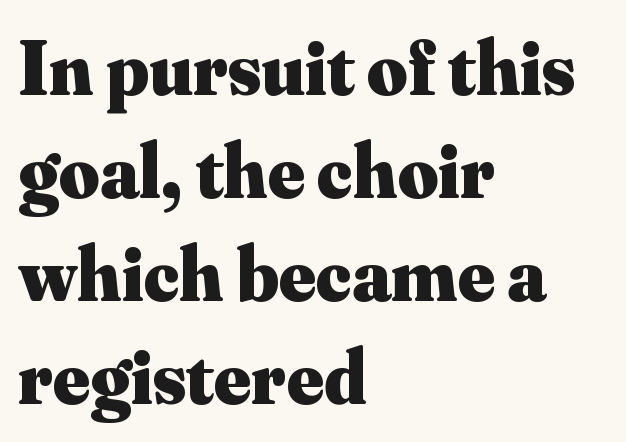
{"serif": "yes", "italic": "no", "bold": "yes", "weight": "heavy", "width": "normal", "stroke_contrast": "medium", "x_height": "small", "monospaced": "no", "underline": "no", "align": "left", "line_spacing": "normal", "line_spacing_ratio": 1.32, "letter_spacing": "normal", "letter_spacing_em": 0.0, "glyph_px": 78}
